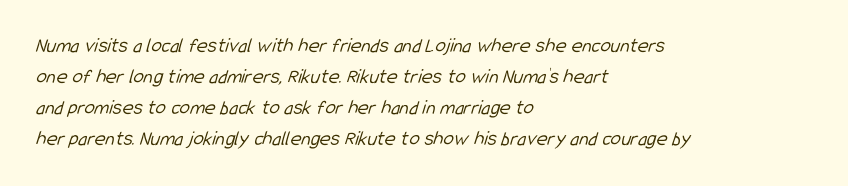
Q: Is the text bold? A: No.
Q: Is the text underlined? A: No.
Q: How is the paragraph aligned? A: Left-aligned.
Q: Is the spacing between letters normal or unusually wide? A: Normal.
Q: Is the spacing between lines tight, normal or loose? A: Normal.
